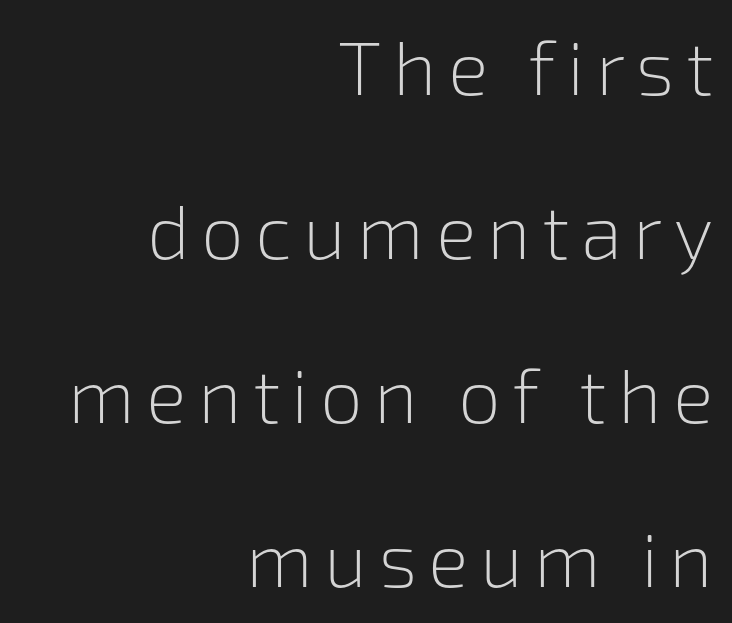
The passage shown stacks its lines with a broad gap. Letterform terminals end flat and unadorned throughout the passage. The paragraph shown leans on its right margin. This is roman type, the default non-slanted kind.
